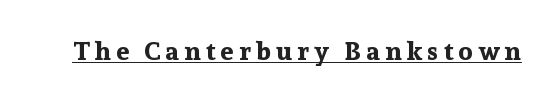
As a designer I'd log this as weight 700, bold. The axis of the letterforms is exactly vertical. The rendering inserts visible extra space after every character. The specimen includes a rule beneath the text block's lines.
